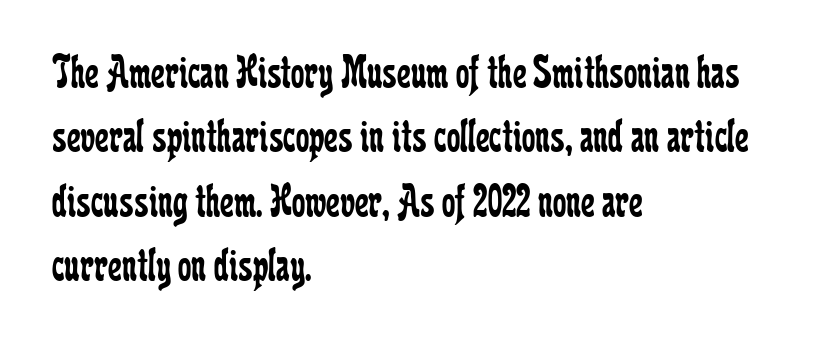
Q: Is the text bold? A: No.
Q: Is the text italic (slanted)? A: No, it is upright.
Q: Is the typeface a serif or a sans-serif typeface? A: Serif.
Q: Is the text underlined? A: No.
Q: How is the paragraph aligned? A: Left-aligned.
Q: Is the spacing between letters normal or unusually wide? A: Normal.
Q: Is the spacing between lines tight, normal or loose? A: Normal.
Q: Width (condensed, normal, or wide)? A: Condensed.
Q: Stroke contrast? A: Low.
Q: x-height? A: Medium.
Q: Monospaced? A: No.
